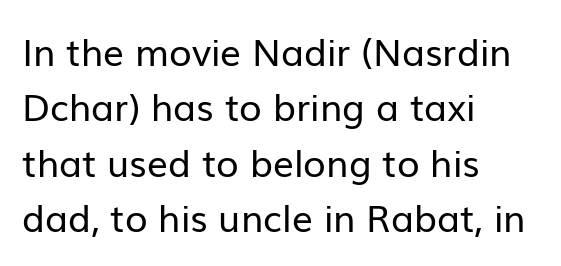
{"serif": "no", "italic": "no", "bold": "no", "weight": "regular", "width": "normal", "stroke_contrast": "low", "x_height": "medium", "monospaced": "no", "underline": "no", "align": "left", "line_spacing": "normal", "line_spacing_ratio": 1.5, "letter_spacing": "normal", "letter_spacing_em": 0.0, "glyph_px": 37}
